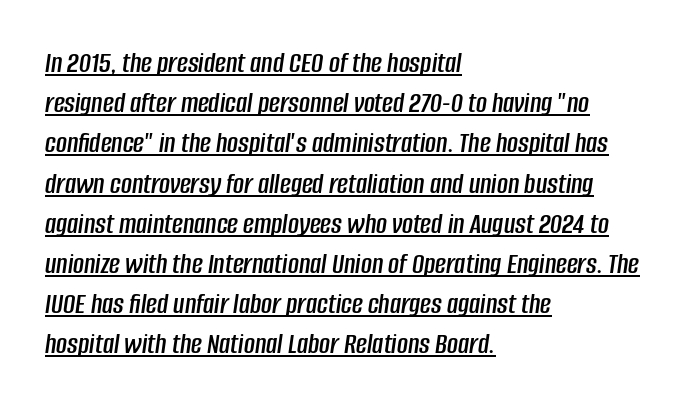
{"italic": "yes", "lean": "right", "slant_degrees": 8, "width": "condensed", "stroke_contrast": "low", "x_height": "large", "monospaced": "no", "underline": "yes", "align": "left", "line_spacing": "normal", "line_spacing_ratio": 1.34, "letter_spacing": "normal", "letter_spacing_em": 0.0, "glyph_px": 30}
